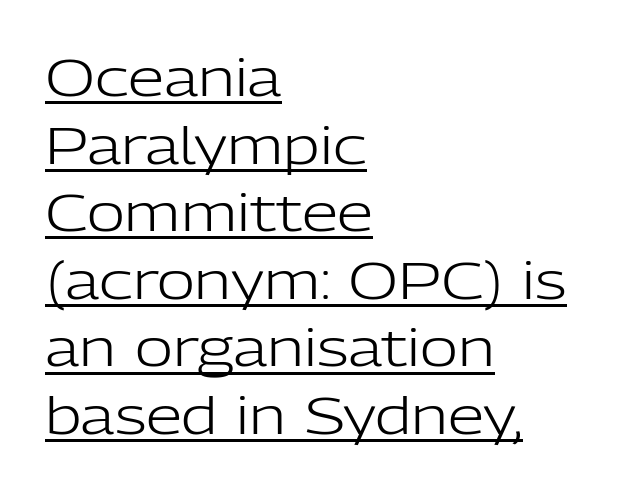
{"serif": "no", "italic": "no", "bold": "no", "weight": "light", "width": "normal", "stroke_contrast": "low", "x_height": "medium", "monospaced": "no", "underline": "yes", "align": "left", "line_spacing": "normal", "line_spacing_ratio": 1.3, "letter_spacing": "normal", "letter_spacing_em": 0.0, "glyph_px": 52}
